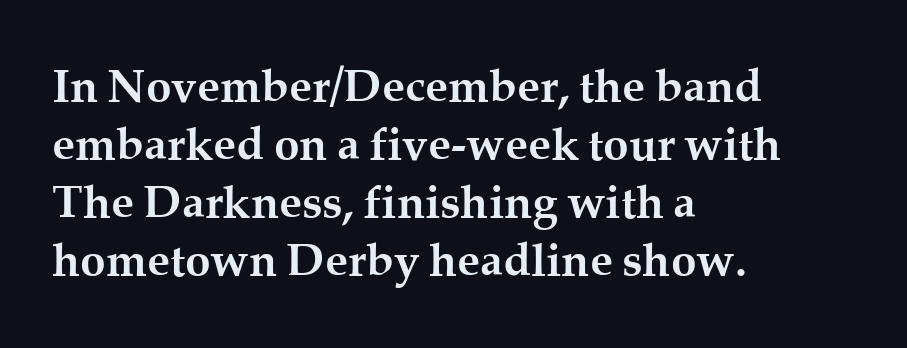
Q: Is the text bold? A: Yes.
Q: Is the text italic (slanted)? A: No, it is upright.
Q: Is the typeface a serif or a sans-serif typeface? A: Serif.
Q: Is the text underlined? A: No.
Q: How is the paragraph aligned? A: Left-aligned.
Q: Is the spacing between letters normal or unusually wide? A: Normal.
Q: Is the spacing between lines tight, normal or loose? A: Normal.
Q: Width (condensed, normal, or wide)? A: Normal.
Q: Stroke contrast? A: Medium.
Q: x-height? A: Medium.
Q: Monospaced? A: No.
